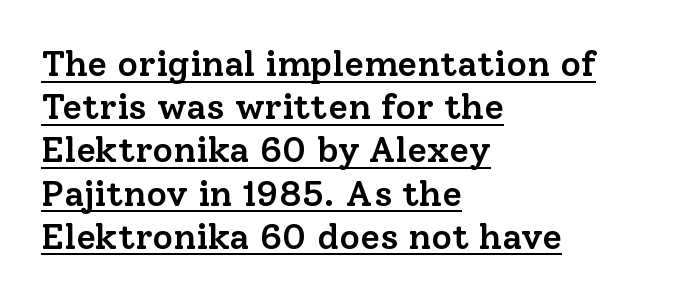
{"serif": "yes", "italic": "no", "bold": "semi", "weight": "semibold", "width": "normal", "stroke_contrast": "low", "x_height": "medium", "monospaced": "no", "underline": "yes", "align": "left", "line_spacing_ratio": 1.2, "letter_spacing": "normal", "letter_spacing_em": 0.0, "glyph_px": 36}
